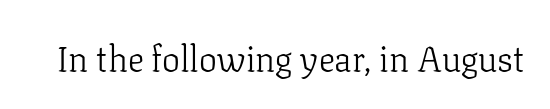
The image shows 36 px light serif type, upright; set normal letter spacing, not underlined; low stroke contrast and a medium x-height.
